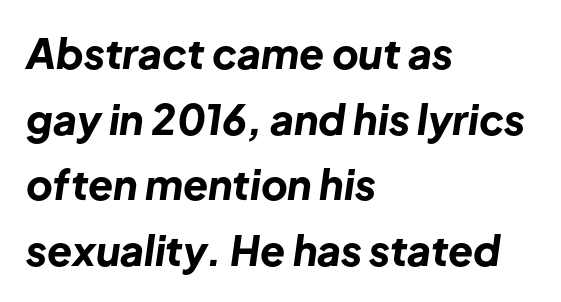
The image shows 41 px bold type, italic (leaning right); set left-aligned, normal line spacing (1.6x), normal letter spacing, not underlined; low stroke contrast and a medium x-height.
